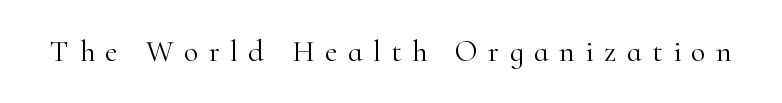
{"serif": "yes", "italic": "no", "bold": "no", "weight": "light", "width": "normal", "stroke_contrast": "high", "x_height": "small", "monospaced": "no", "underline": "no", "letter_spacing": "wide", "letter_spacing_em": 0.35, "glyph_px": 30}
